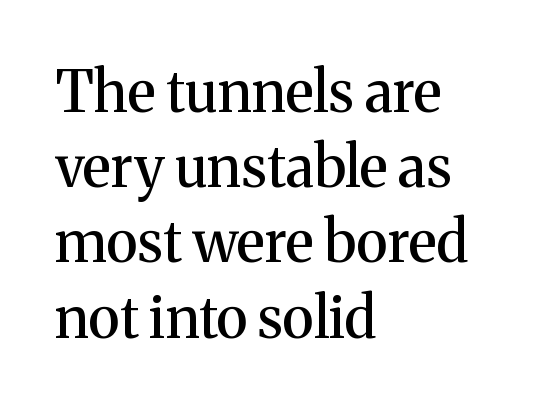
The image shows 57 px serif type, upright; set left-aligned, normal line spacing (1.32x), normal letter spacing, not underlined; medium stroke contrast and a medium x-height.
